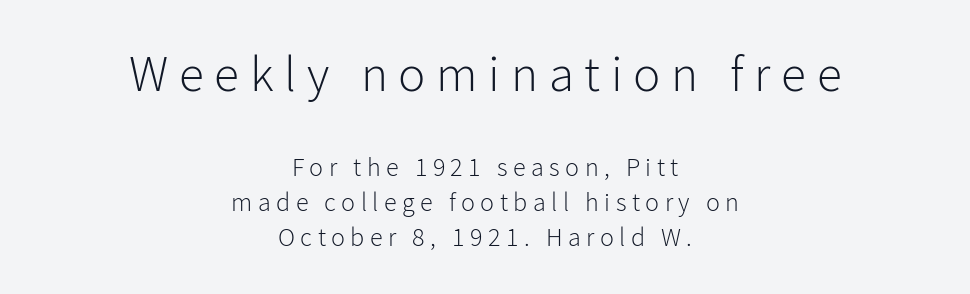
The image shows 51 px light sans-serif type, upright; set centered, normal line spacing (1.35x), unusually wide letter spacing (+0.21 em), not underlined; the first (top) block is 1.96x larger; low stroke contrast and a medium x-height.
